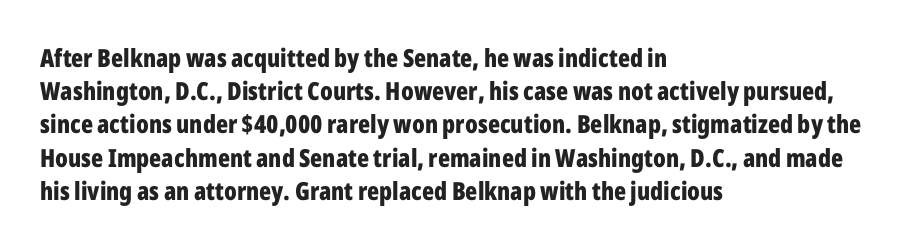
One-word summary of the alignment: left. Compared with an ordinary text face, these strokes are far heavier — a full bold. Interline gaps are of average width in this sample. Letter spacing: default. The baseline area is clear. The letters stand upright; this is a roman face.
